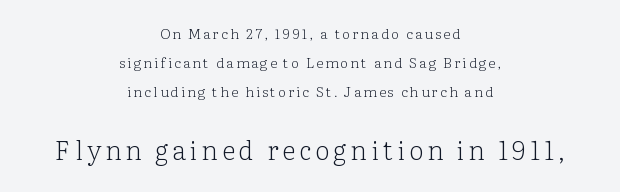
The image shows 26 px text type, upright; set centered, loose line spacing (2.06x), not underlined; the second (bottom) block is 1.86x larger.
